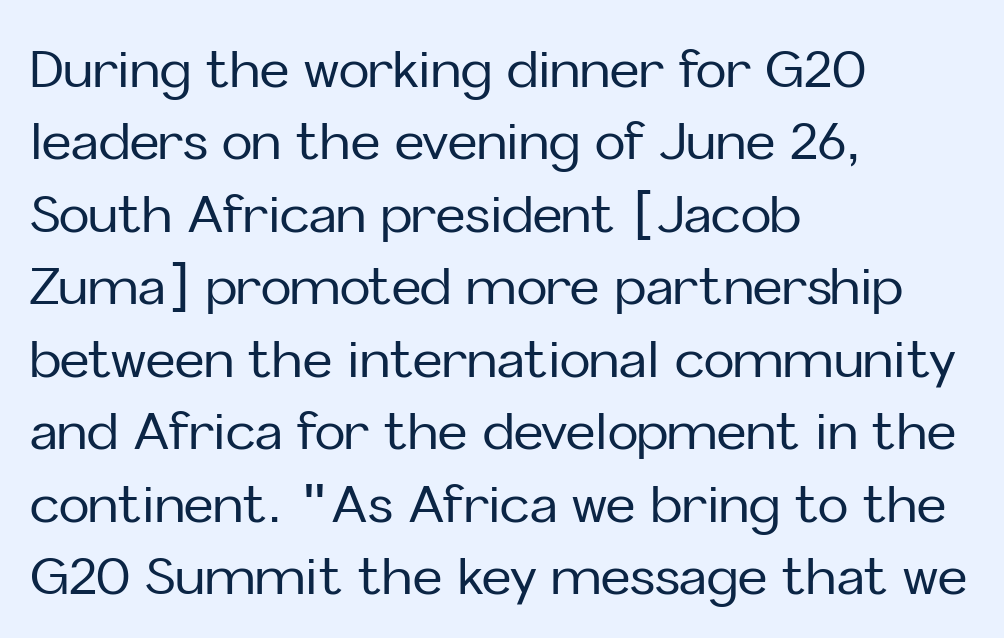
{"serif": "no", "italic": "no", "width": "normal", "stroke_contrast": "low", "x_height": "medium", "monospaced": "no", "underline": "no", "align": "left", "line_spacing": "normal", "line_spacing_ratio": 1.42, "letter_spacing": "normal", "letter_spacing_em": 0.0, "glyph_px": 51}
